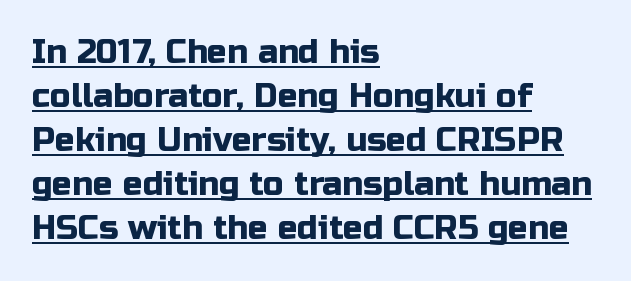
Q: Is the text italic (slanted)? A: No, it is upright.
Q: Is the typeface a serif or a sans-serif typeface? A: Sans-serif.
Q: Is the text underlined? A: Yes.
Q: How is the paragraph aligned? A: Left-aligned.
Q: Is the spacing between letters normal or unusually wide? A: Normal.
Q: Is the spacing between lines tight, normal or loose? A: Normal.
Q: Width (condensed, normal, or wide)? A: Normal.
Q: Stroke contrast? A: Low.
Q: x-height? A: Medium.
Q: Monospaced? A: No.
